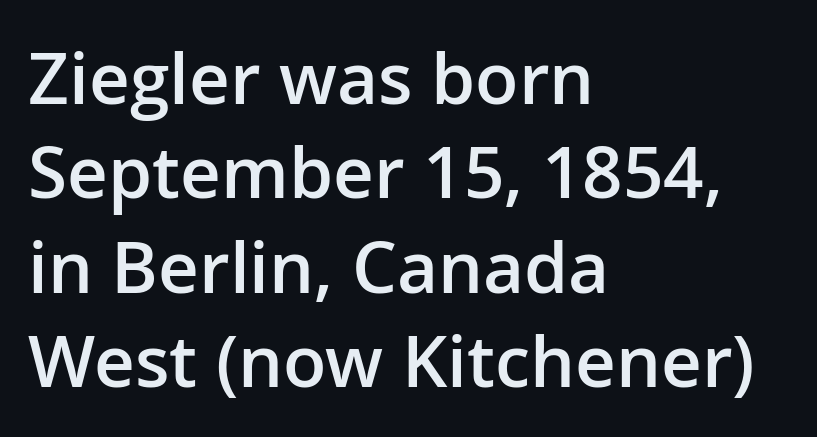
{"serif": "no", "italic": "no", "bold": "semi", "weight": "semibold", "width": "normal", "stroke_contrast": "low", "x_height": "medium", "monospaced": "no", "underline": "no", "align": "left", "line_spacing": "normal", "line_spacing_ratio": 1.33, "letter_spacing": "normal", "letter_spacing_em": 0.0, "glyph_px": 71}
